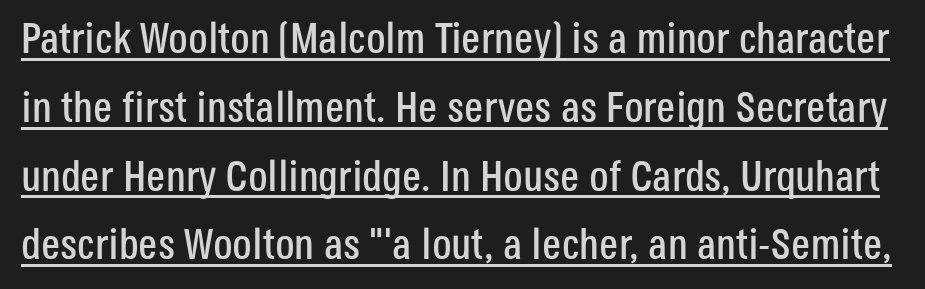
The image shows 43 px condensed sans-serif type, upright; set normal line spacing (1.6x), normal letter spacing, underlined; low stroke contrast and a large x-height.
